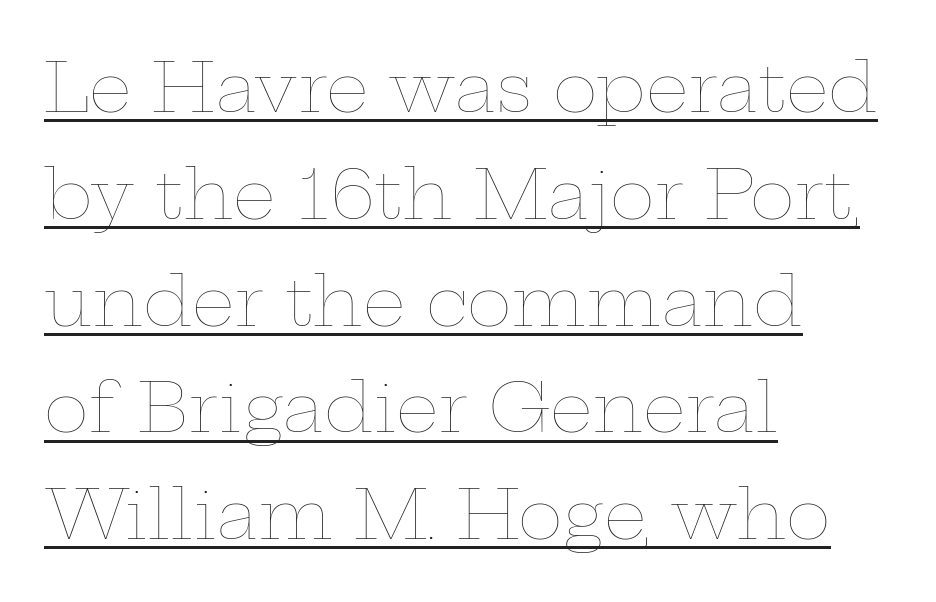
The image shows 68 px thin, wide type, upright; set left-aligned, normal line spacing (1.57x), normal letter spacing, underlined; low stroke contrast and a medium x-height.
